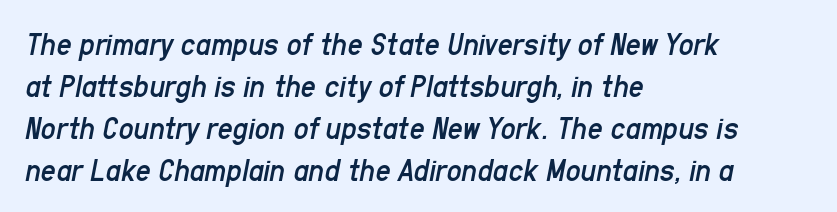
The image shows 33 px regular-weight, condensed type, italic (leaning right); set left-aligned, normal line spacing (1.27x), normal letter spacing, not underlined; low stroke contrast and a medium x-height.
